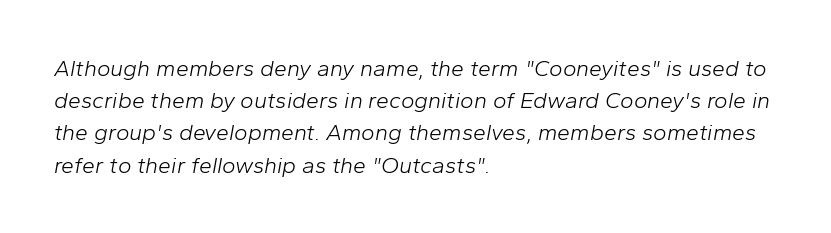
Q: Is the text bold? A: No.
Q: Is the text italic (slanted)? A: Yes, it leans right by about 10 degrees.
Q: Is the text underlined? A: No.
Q: How is the paragraph aligned? A: Left-aligned.
Q: Is the spacing between letters normal or unusually wide? A: Normal.
Q: Is the spacing between lines tight, normal or loose? A: Normal.
